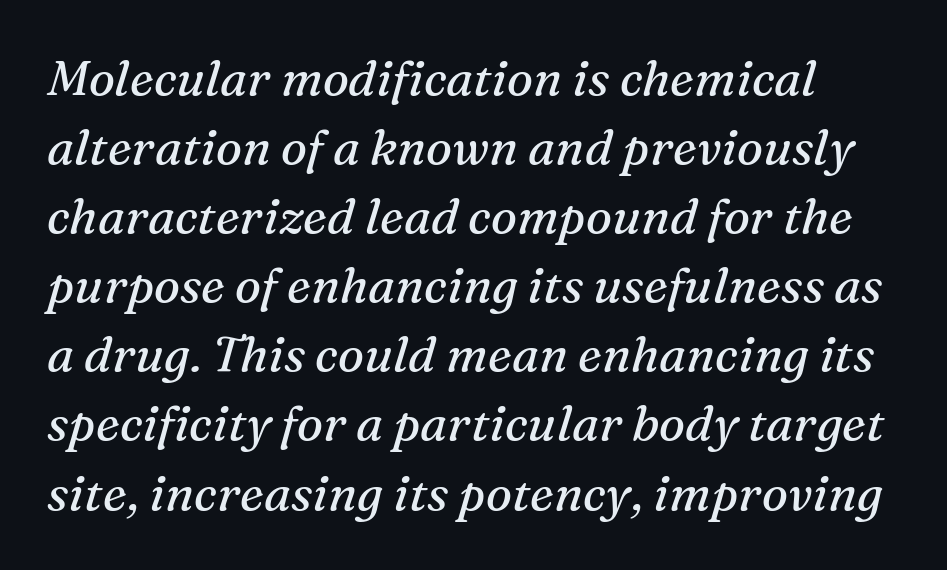
Has an underline been added? It has not. On a weight scale, this lands at 450 or below. Observe the lean: these are italic letterforms. The face used here is proportionally spaced, like ordinary book or web type. The font family rendered here belongs to the serif group. Glyph-to-glyph distance matches everyday printed text.
